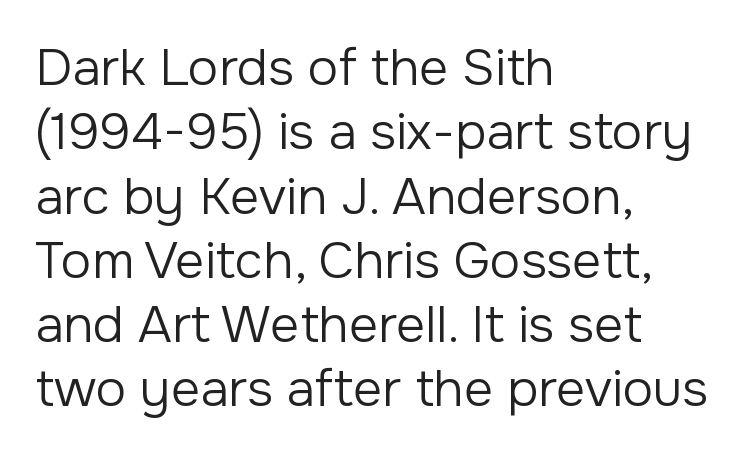
{"serif": "no", "italic": "no", "bold": "no", "weight": "regular", "width": "normal", "stroke_contrast": "low", "x_height": "medium", "monospaced": "no", "underline": "no", "align": "left", "line_spacing": "normal", "line_spacing_ratio": 1.26, "letter_spacing": "normal", "letter_spacing_em": 0.0, "glyph_px": 51}
